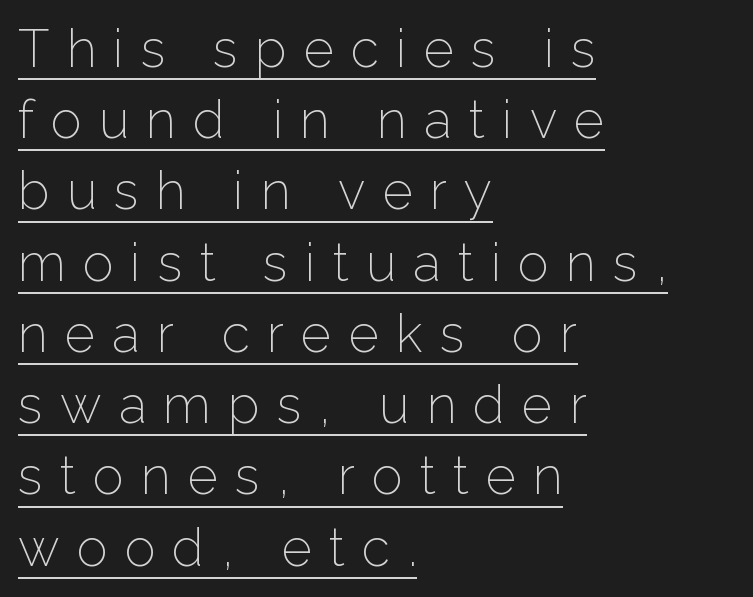
{"serif": "no", "italic": "no", "bold": "no", "weight": "light", "width": "normal", "stroke_contrast": "low", "x_height": "medium", "monospaced": "no", "underline": "yes", "align": "left", "line_spacing": "normal", "line_spacing_ratio": 1.37, "letter_spacing": "wide", "letter_spacing_em": 0.33, "glyph_px": 52}
